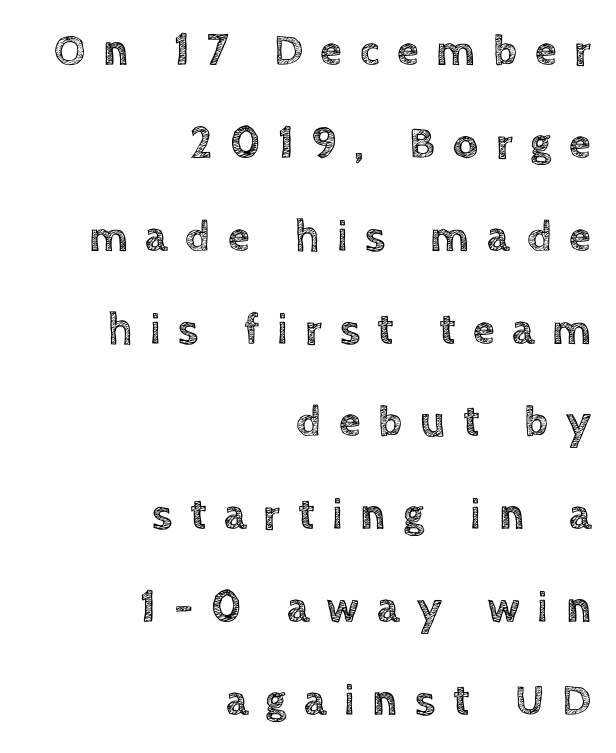
{"italic": "no", "width": "normal", "x_height": "large", "monospaced": "no", "underline": "no", "align": "right", "line_spacing": "loose", "line_spacing_ratio": 2.11, "letter_spacing": "wide", "letter_spacing_em": 0.4, "glyph_px": 44}
